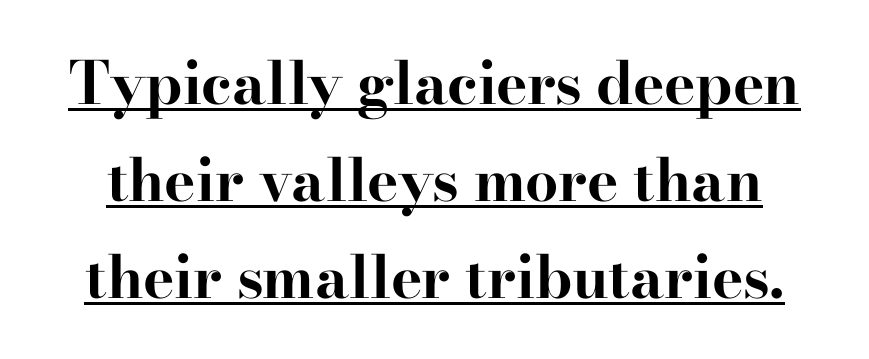
The passage shown is typeset with a serif family. Plenty of ink on the page — the face is bold. Ascenders rise straight up at ninety degrees. A baseline rule has been typeset under these characters. What's the leading like? Ordinary, nothing unusual.
